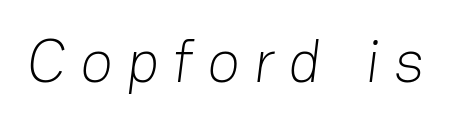
{"serif": "no", "bold": "no", "weight": "light", "width": "normal", "stroke_contrast": "low", "x_height": "medium", "monospaced": "no", "underline": "no", "letter_spacing": "wide", "letter_spacing_em": 0.24, "glyph_px": 60}
